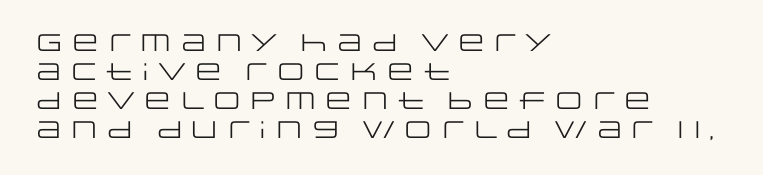
{"italic": "no", "bold": "no", "underline": "no", "align": "left", "line_spacing_ratio": 1.21, "letter_spacing": "normal", "letter_spacing_em": 0.0, "glyph_px": 24}
